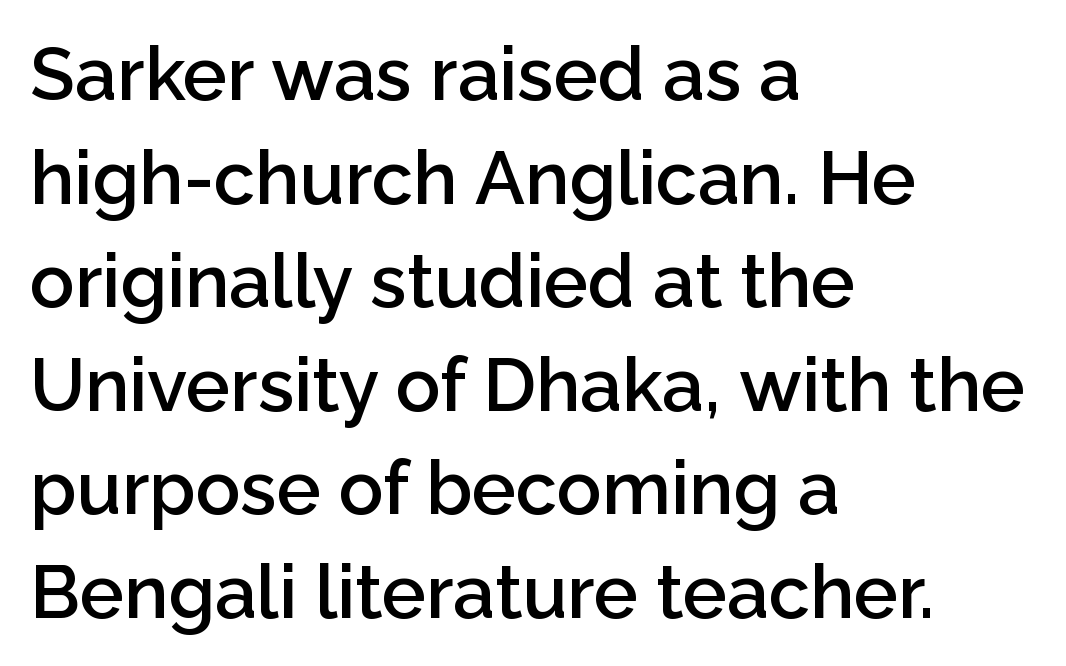
The image shows 74 px semibold sans-serif type, upright; set left-aligned, normal line spacing (1.4x), normal letter spacing, not underlined; low stroke contrast and a medium x-height.
